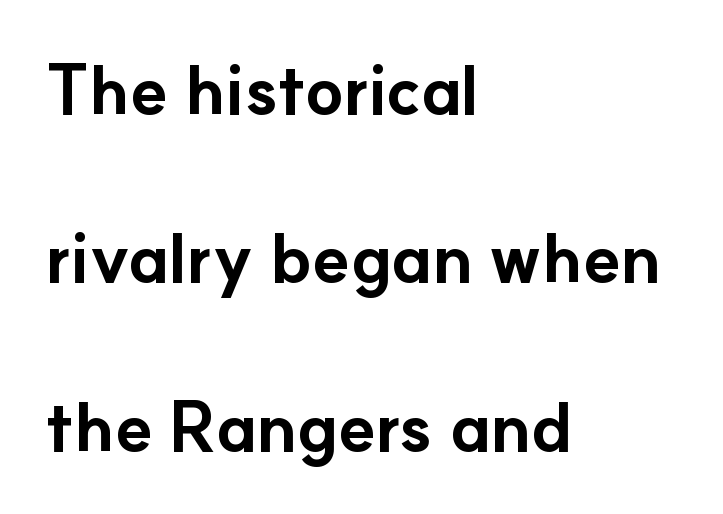
The image shows 69 px bold sans-serif type, upright; set left-aligned, loose line spacing (2.44x), normal letter spacing, not underlined; low stroke contrast and a small x-height.
